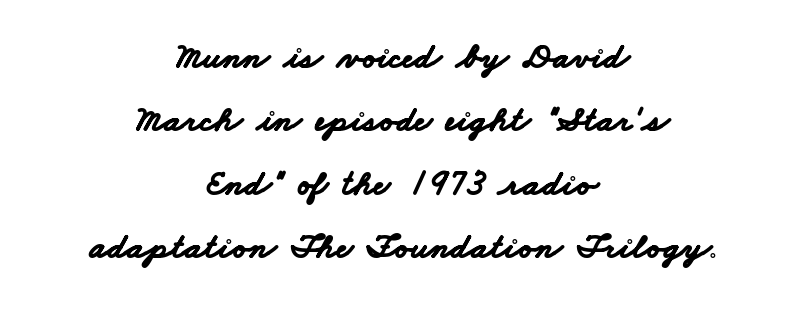
{"serif": "no", "bold": "yes", "weight": "bold", "width": "wide", "stroke_contrast": "low", "x_height": "small", "monospaced": "no", "underline": "no", "align": "center", "line_spacing_ratio": 1.76, "letter_spacing": "normal", "letter_spacing_em": 0.0, "glyph_px": 36}
